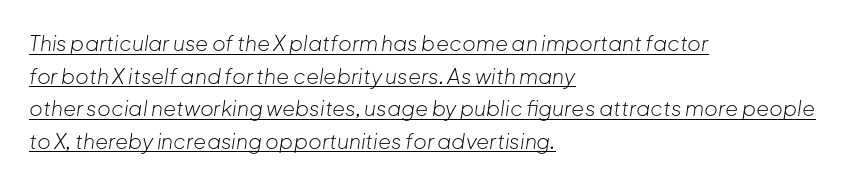
{"italic": "yes", "lean": "right", "slant_degrees": 8, "bold": "no", "underline": "yes", "align": "left", "line_spacing": "normal", "line_spacing_ratio": 1.55, "letter_spacing": "normal", "letter_spacing_em": 0.0, "glyph_px": 21}
